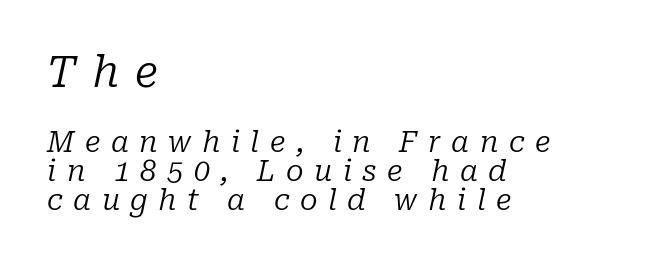
The image shows 43 px regular-weight serif type, italic (leaning right); set left-aligned, tight line spacing (1.01x), unusually wide letter spacing (+0.36 em), not underlined; the first (top) block is 1.48x larger; low stroke contrast and a medium x-height.
